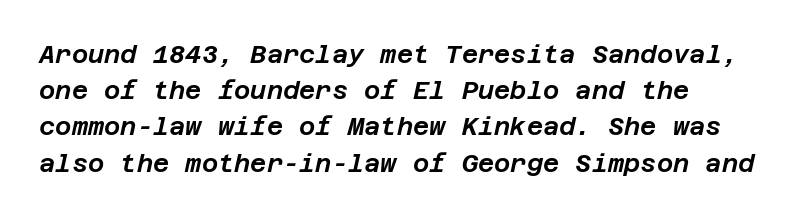
{"italic": "yes", "lean": "right", "slant_degrees": 12, "underline": "no", "line_spacing": "normal", "line_spacing_ratio": 1.45, "letter_spacing": "normal", "letter_spacing_em": 0.0, "glyph_px": 25}
